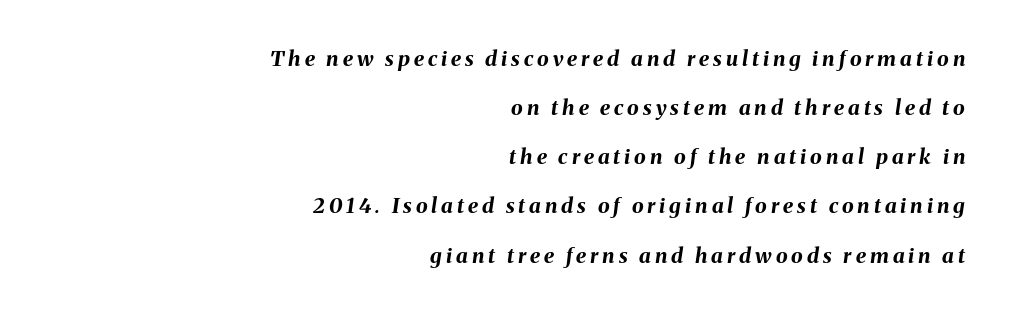
Q: Is the text bold? A: Yes.
Q: Is the text italic (slanted)? A: Yes, it leans right by about 8 degrees.
Q: Is the text underlined? A: No.
Q: How is the paragraph aligned? A: Right-aligned.
Q: Is the spacing between lines tight, normal or loose? A: Loose.
